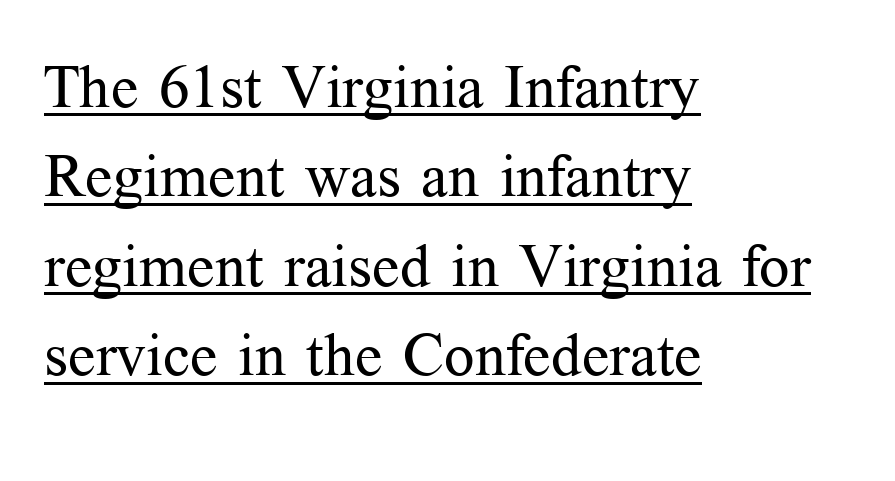
Q: Is the text bold? A: No.
Q: Is the text italic (slanted)? A: No, it is upright.
Q: Is the typeface a serif or a sans-serif typeface? A: Serif.
Q: Is the text underlined? A: Yes.
Q: How is the paragraph aligned? A: Left-aligned.
Q: Is the spacing between letters normal or unusually wide? A: Normal.
Q: Is the spacing between lines tight, normal or loose? A: Normal.
Q: Width (condensed, normal, or wide)? A: Normal.
Q: Stroke contrast? A: Medium.
Q: x-height? A: Medium.
Q: Monospaced? A: No.
